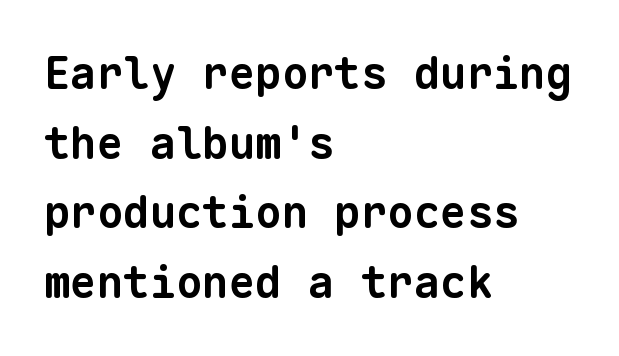
The image shows 44 px bold sans-serif type, monospaced; set left-aligned, normal line spacing (1.58x), normal letter spacing, not underlined; low stroke contrast and a medium x-height.
